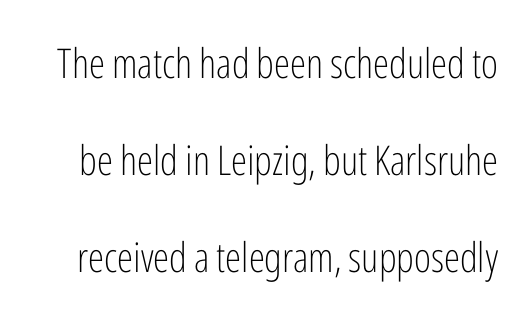
The image shows 41 px light, condensed sans-serif type, upright; set loose line spacing (2.37x), normal letter spacing, not underlined; low stroke contrast and a medium x-height.
